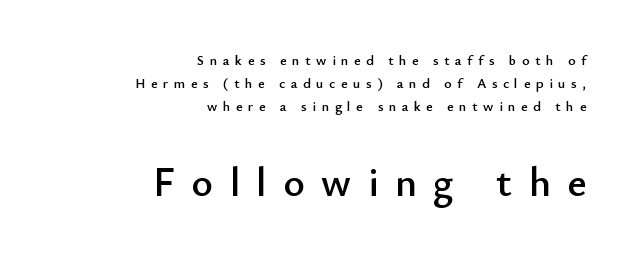
The image shows 41 px sans-serif type, upright; set right-aligned, normal line spacing (1.64x), unusually wide letter spacing (+0.4 em), not underlined; the second (bottom) block is 2.93x larger; low stroke contrast and a small x-height.
